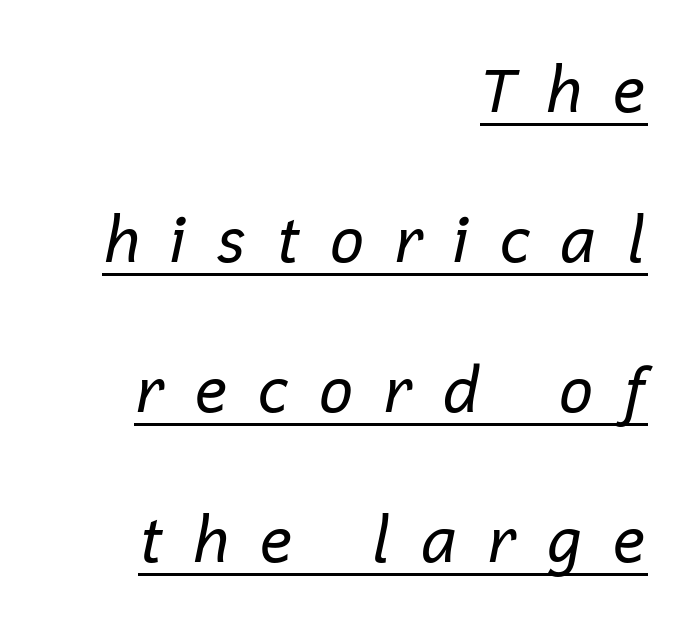
The passage shown is not bold in any degree. Caption: lettering with a line underneath. The rendering uses natural spacing where letterforms have individual widths. The text carries the slant typical of an italic or oblique font. Look at the tracking — it's clearly loosened, letters drifting apart.
